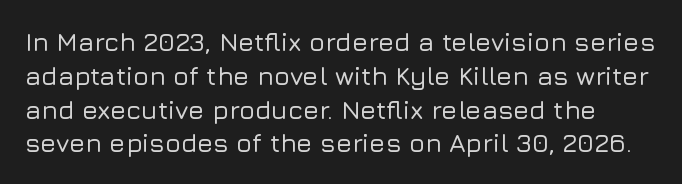
Q: Is the text italic (slanted)? A: No, it is upright.
Q: Is the text underlined? A: No.
Q: Is the spacing between letters normal or unusually wide? A: Normal.
Q: Is the spacing between lines tight, normal or loose? A: Normal.
